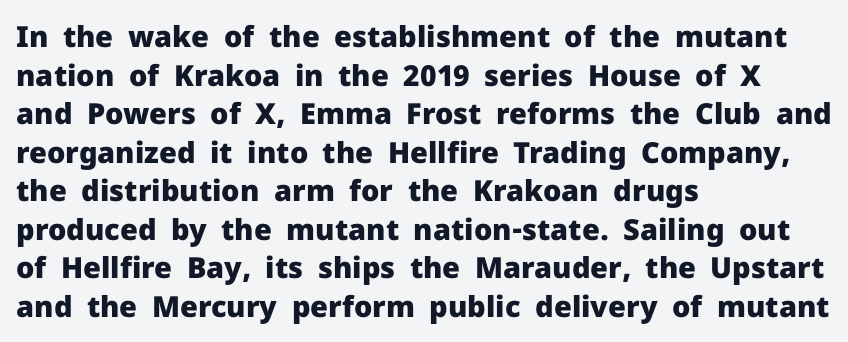
The image shows 29 px heavy sans-serif type, upright; set left-aligned, normal line spacing (1.33x), normal letter spacing, not underlined; low stroke contrast and a medium x-height.
